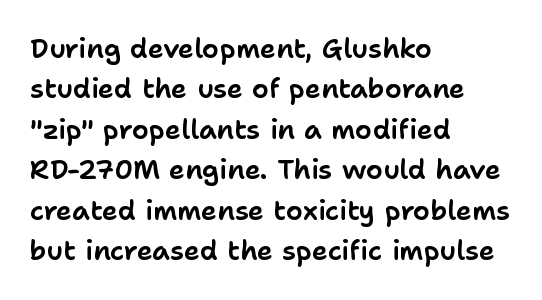
Q: Is the text italic (slanted)? A: No, it is upright.
Q: Is the text underlined? A: No.
Q: How is the paragraph aligned? A: Left-aligned.
Q: Is the spacing between letters normal or unusually wide? A: Normal.
Q: Is the spacing between lines tight, normal or loose? A: Normal.
